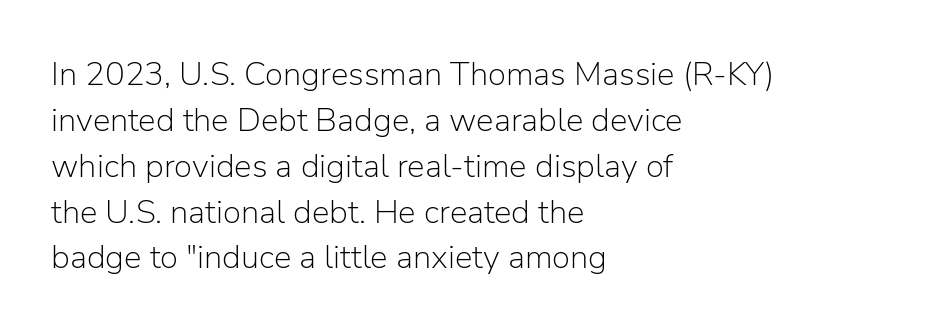
The image shows 33 px light sans-serif type, upright; set left-aligned, normal line spacing (1.39x), normal letter spacing, not underlined; low stroke contrast and a medium x-height.
